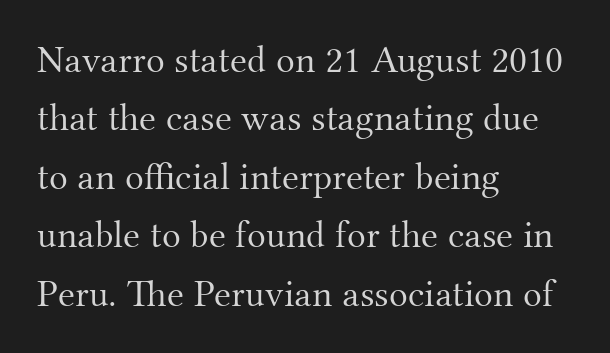
The image shows 39 px light serif type, upright; set left-aligned, normal line spacing (1.5x), normal letter spacing, not underlined; medium stroke contrast and a small x-height.
